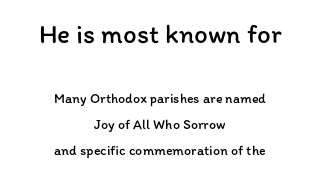
{"italic": "no", "bold": "no", "underline": "no", "align": "center", "line_spacing_ratio": 1.87, "letter_spacing": "normal", "letter_spacing_em": 0.0, "larger_block": "first", "size_ratio": 1.93, "glyph_px": 27}
